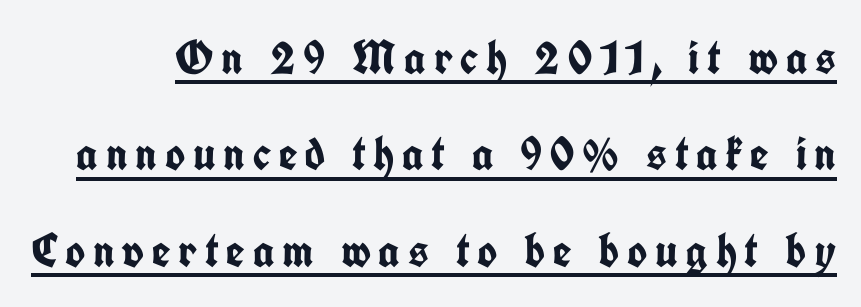
{"serif": "no", "italic": "no", "bold": "yes", "weight": "semibold", "width": "condensed", "stroke_contrast": "low", "x_height": "medium", "monospaced": "no", "underline": "yes", "line_spacing": "loose", "line_spacing_ratio": 2.01, "glyph_px": 48}
